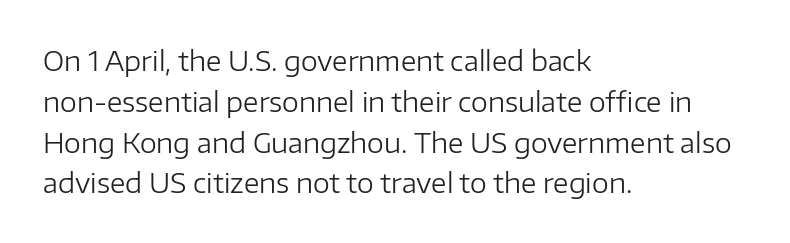
The passage shown stacks its lines at a standard gap. Plain, unruled lines of type. Summary of weight: not heavy and not bold. The rendering keeps characters at their native spacing. Notice how the stems are strictly vertical — no italics here.
